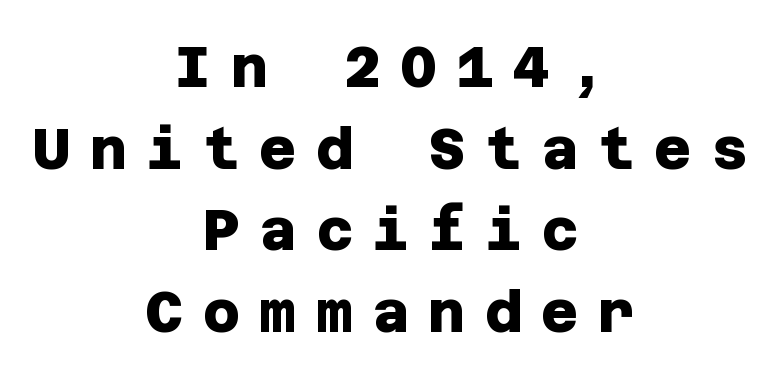
The image shows 57 px heavy sans-serif type; set centered, normal line spacing (1.43x), unusually wide letter spacing (+0.34 em), not underlined; low stroke contrast and a large x-height.
